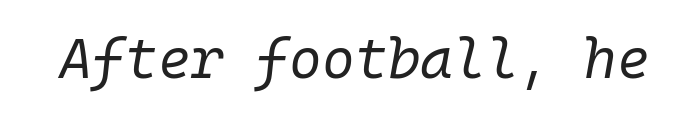
The image shows 56 px regular-weight type, italic (leaning right); set normal letter spacing, not underlined; low stroke contrast and a medium x-height.
